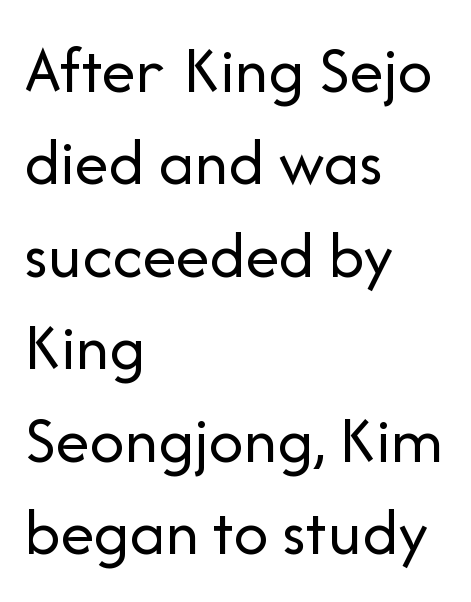
The image shows 68 px regular-weight sans-serif type, upright; set left-aligned, normal line spacing (1.36x), normal letter spacing, not underlined; low stroke contrast and a medium x-height.
